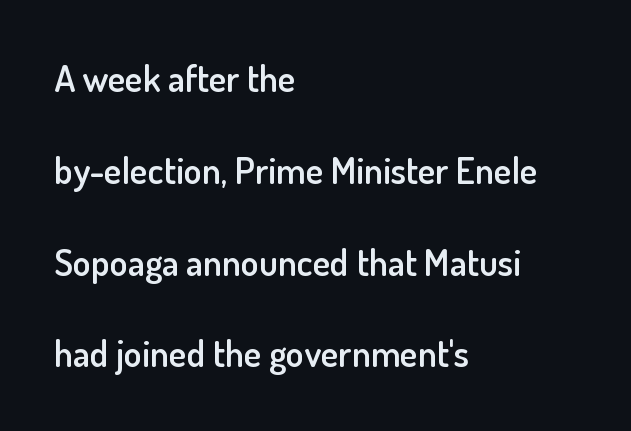
The block of text is sparse from top to bottom, with ample space between rows. Does the weight exceed regular? Yes, but only to semibold. Is the letter spacing exaggerated? No — it looks like the ordinary default. Letterform terminals end flat and unadorned throughout the passage. Glance below the letters and you will spot only blank space.
